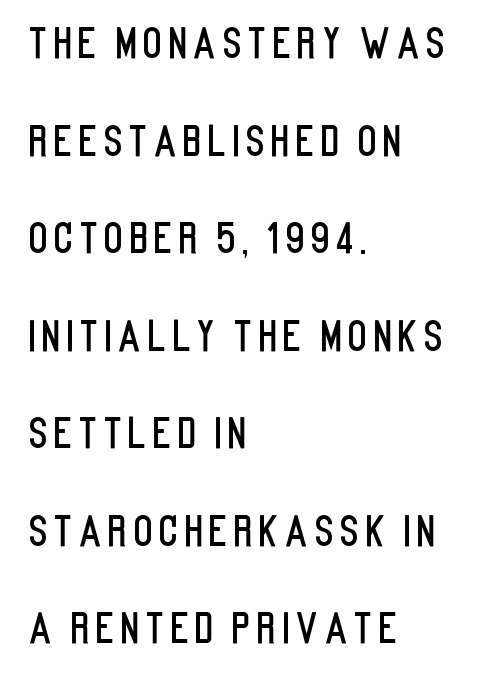
Rule under the text: the space is simply empty. The rendering uses natural spacing where letterforms have individual widths. Grotesque or geometric, the face here clearly has no serifs. Does the lettering tilt? It doesn't — this is upright. Regarding leading, the lines here are spaced well apart.
